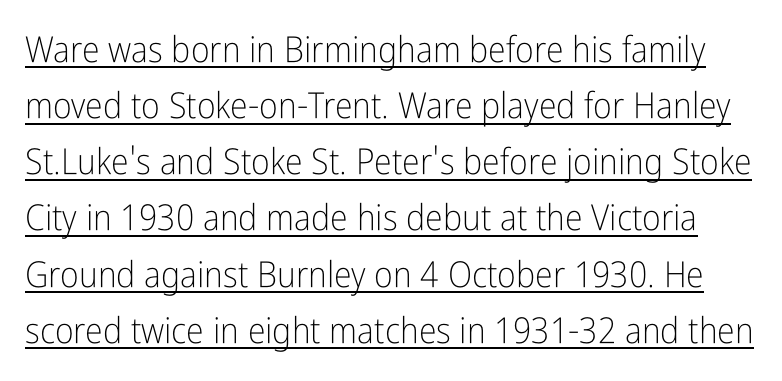
{"serif": "no", "italic": "no", "bold": "no", "weight": "light", "width": "condensed", "stroke_contrast": "low", "x_height": "medium", "monospaced": "no", "underline": "yes", "line_spacing": "normal", "line_spacing_ratio": 1.56, "letter_spacing": "normal", "letter_spacing_em": 0.0, "glyph_px": 36}
